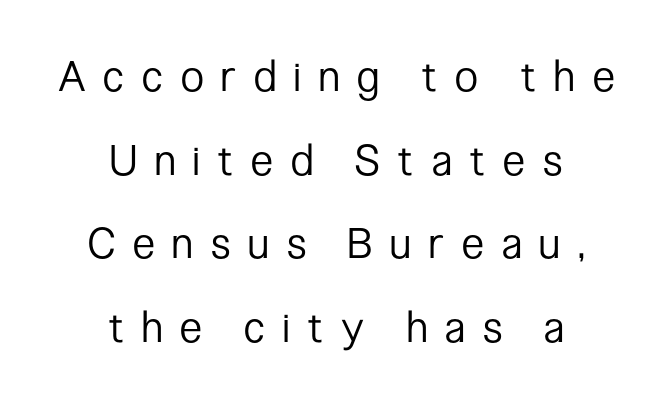
{"serif": "no", "italic": "no", "bold": "no", "weight": "regular", "width": "condensed", "stroke_contrast": "low", "x_height": "medium", "monospaced": "no", "underline": "no", "align": "center", "line_spacing": "loose", "line_spacing_ratio": 1.99, "letter_spacing": "wide", "letter_spacing_em": 0.43, "glyph_px": 42}
